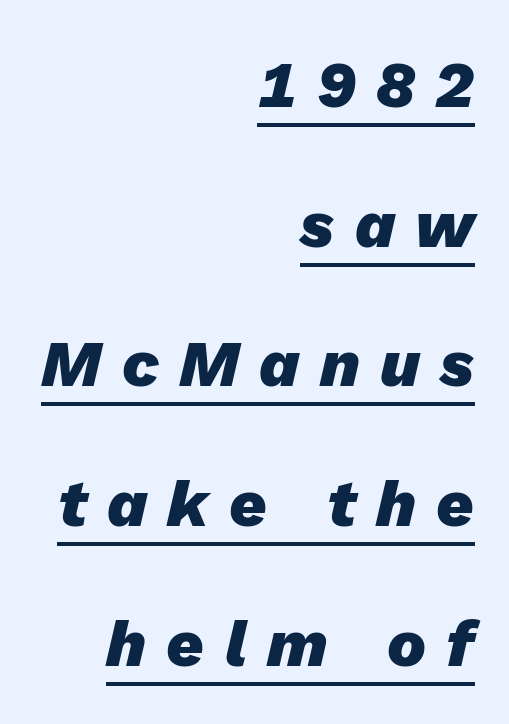
The image shows 65 px heavy type, italic (leaning right); set right-aligned, loose line spacing (2.15x), unusually wide letter spacing (+0.31 em), underlined; low stroke contrast and a medium x-height.
